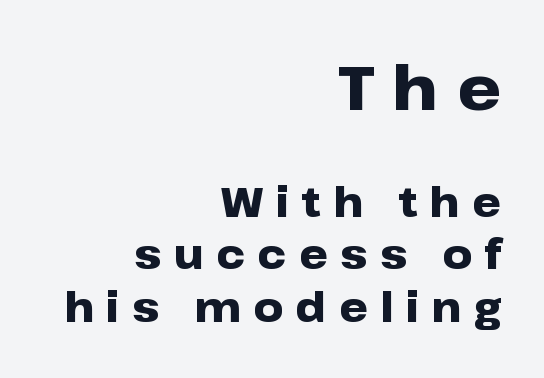
The image shows 62 px heavy, wide sans-serif type, upright; set right-aligned, normal line spacing (1.29x), unusually wide letter spacing (+0.3 em), not underlined; the first (top) block is 1.51x larger; low stroke contrast and a medium x-height.
